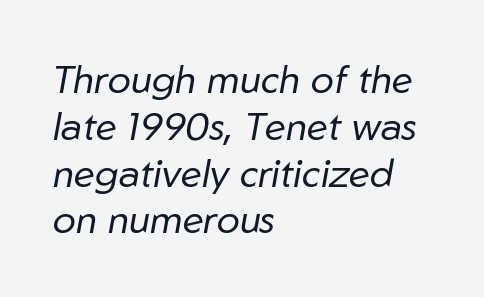
The image shows 39 px regular-weight type, italic (leaning right); set left-aligned, line spacing 1.2x, normal letter spacing, not underlined; low stroke contrast and a medium x-height.
